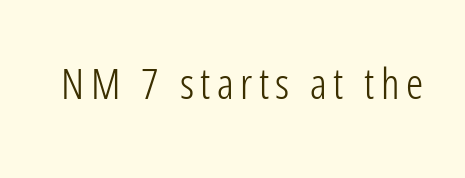
{"serif": "no", "italic": "no", "bold": "no", "weight": "light", "width": "condensed", "stroke_contrast": "low", "x_height": "medium", "monospaced": "no", "underline": "no", "glyph_px": 43}
